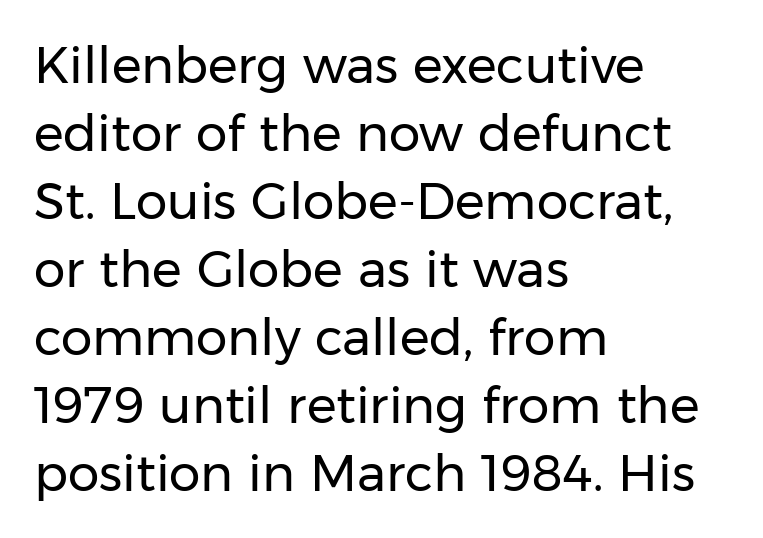
Is the block centered? No — it sits flush against the left margin. Does extra space separate the letters? No, they use regular spacing. If you drew a line through each stem, it would be perfectly vertical. The font sits on the lighter half of the weight spectrum, regular included.
